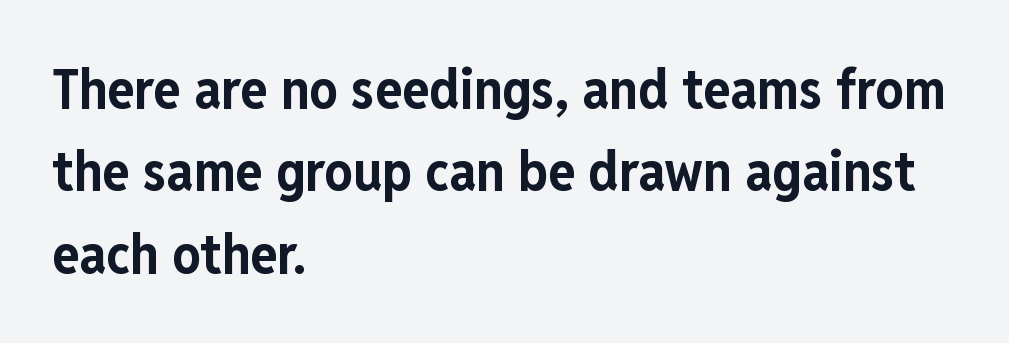
{"serif": "no", "italic": "no", "bold": "yes", "weight": "bold", "width": "condensed", "stroke_contrast": "low", "x_height": "medium", "monospaced": "no", "underline": "no", "align": "left", "line_spacing": "normal", "line_spacing_ratio": 1.47, "letter_spacing": "normal", "letter_spacing_em": 0.0, "glyph_px": 56}
